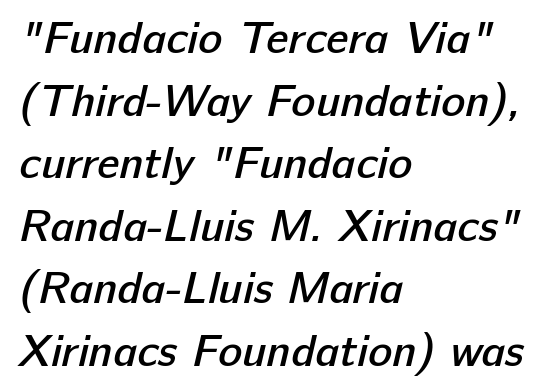
Regarding serifs, this sample does without them. Does the leading feel generous? No, just average. Which margin do the lines hug? The left one — the right edge is uneven. Nothing unusual about the tracking: characters are spaced as the font intends.
